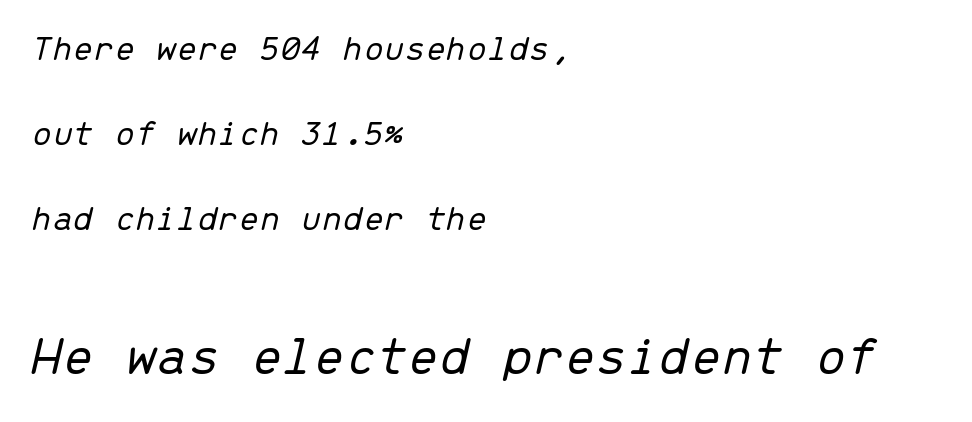
The image shows 56 px light type, italic (leaning right), monospaced; set left-aligned, loose line spacing (2.3x), normal letter spacing, not underlined; the second (bottom) block is 1.51x larger; low stroke contrast and a medium x-height.
